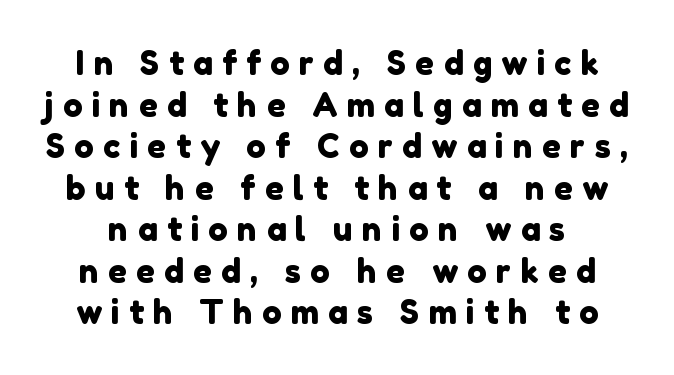
Words appear elongated and porous because spacing is wide. The letters advance in unequal steps, a hallmark of proportional type. This rendering employs a face without finishing strokes, i.e., a sans-serif. The line-height multiplier appears to be the usual default.
